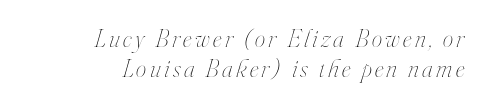
{"italic": "yes", "lean": "right", "slant_degrees": 16, "bold": "no", "underline": "no", "align": "right", "line_spacing_ratio": 1.17, "glyph_px": 26}
